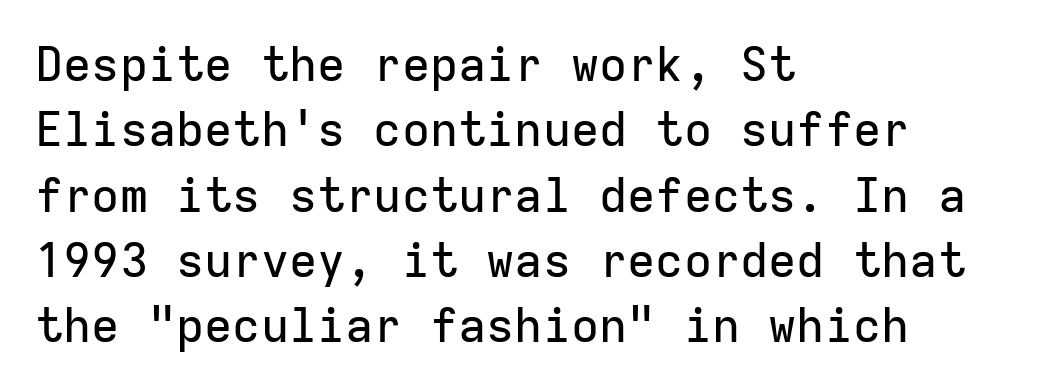
Ordinary non-slanted type is in use. These lines are set flush left with a ragged right edge. Looks like terminal output: every glyph gets an equal slot. Words float on clear page, feet unadorned.
